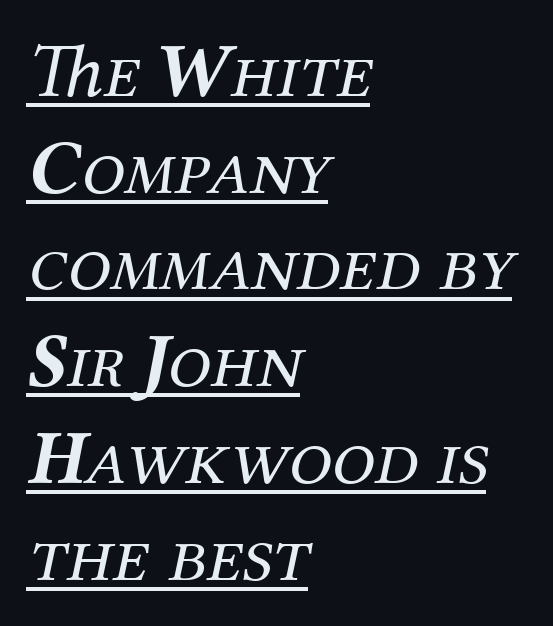
{"serif": "yes", "italic": "yes", "lean": "right", "slant_degrees": 12, "bold": "no", "weight": "regular", "width": "normal", "stroke_contrast": "medium", "x_height": "medium", "monospaced": "no", "underline": "yes", "align": "left", "line_spacing_ratio": 1.24, "letter_spacing": "normal", "letter_spacing_em": 0.0, "glyph_px": 78}
